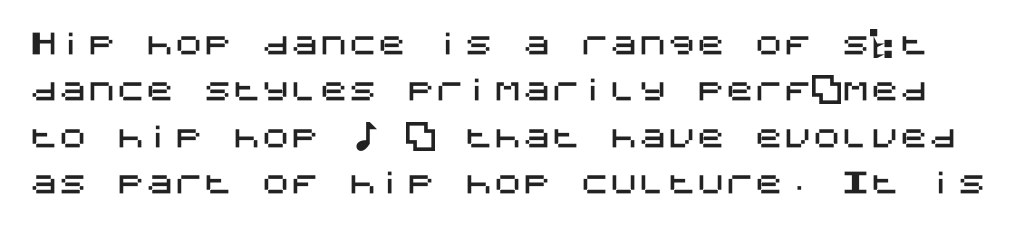
{"serif": "no", "italic": "no", "width": "normal", "stroke_contrast": "medium", "x_height": "large", "underline": "no", "line_spacing": "normal", "line_spacing_ratio": 1.6, "letter_spacing": "normal", "letter_spacing_em": 0.0, "glyph_px": 29}
